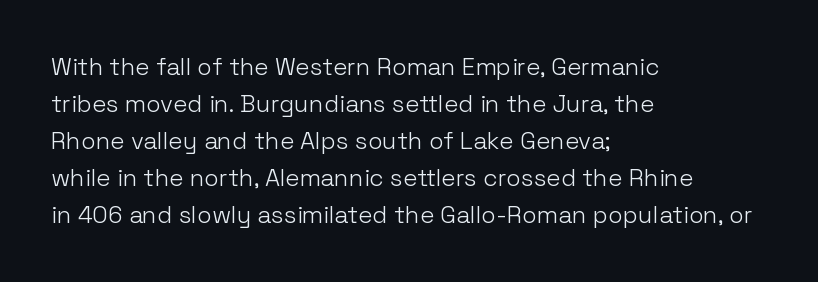
Vertical strokes here are truly vertical. Every row of glyphs begins at an identical x-position on the left. Between one letter and the next there's only the usual sliver of space. Only glyphs here, with clear space below each row.
